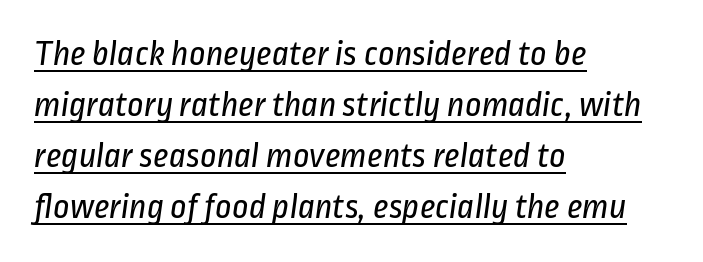
Q: Is the text bold? A: No.
Q: Is the typeface a serif or a sans-serif typeface? A: Sans-serif.
Q: Is the text underlined? A: Yes.
Q: How is the paragraph aligned? A: Left-aligned.
Q: Is the spacing between letters normal or unusually wide? A: Normal.
Q: Is the spacing between lines tight, normal or loose? A: Normal.
Q: Width (condensed, normal, or wide)? A: Condensed.
Q: Stroke contrast? A: Low.
Q: x-height? A: Medium.
Q: Monospaced? A: No.
